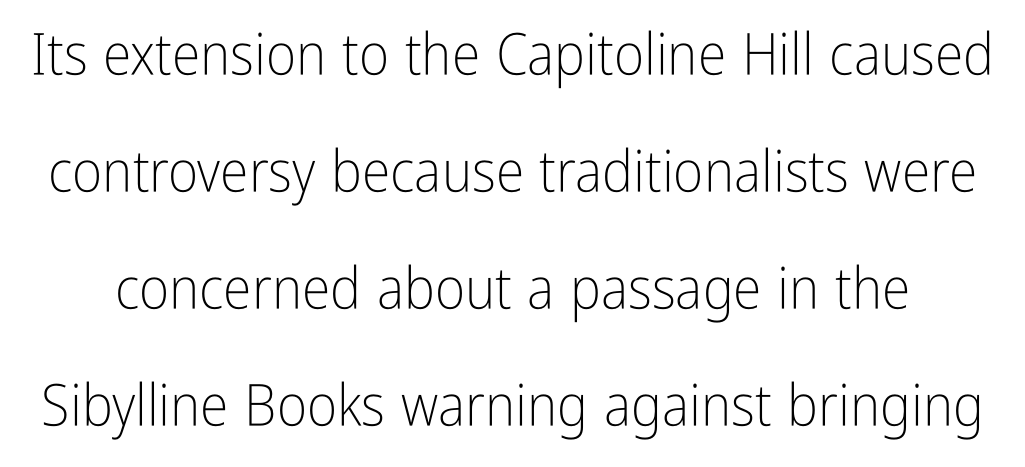
The image shows 58 px light, condensed sans-serif type, upright; set loose line spacing (2.02x), normal letter spacing, not underlined; low stroke contrast and a medium x-height.
